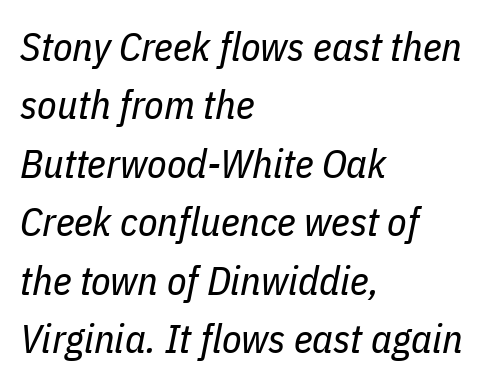
Does extra space separate the letters? No, they use regular spacing. The rendering uses natural spacing where letterforms have individual widths. These lines sit exactly where default settings would place them. Typeset ragged right — the left edge is the straight one.
